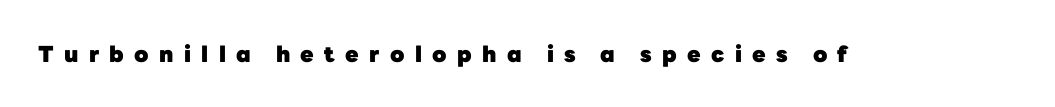
Q: Is the text bold? A: Yes.
Q: Is the text italic (slanted)? A: No, it is upright.
Q: Is the text underlined? A: No.
Q: Is the spacing between letters normal or unusually wide? A: Unusually wide.
